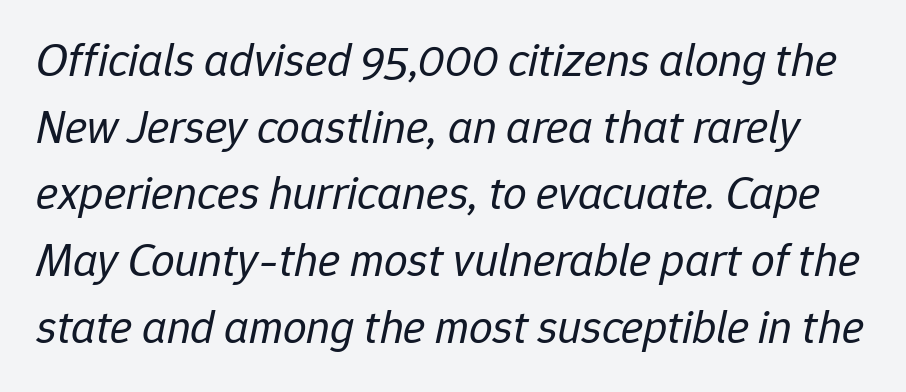
The letters advance in unequal steps, a hallmark of proportional type. Nothing heavy about these letters — not bold at all. Glyph-to-glyph distance matches everyday printed text. The lines sit at an ordinary, default distance from one another. Looking at the ascenders, they clearly lean. The space directly below the letters is spotless.
